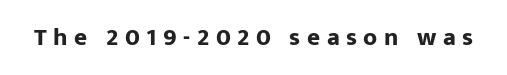
Q: Is the text bold? A: Yes.
Q: Is the text italic (slanted)? A: No, it is upright.
Q: Is the text underlined? A: No.
Q: Is the spacing between letters normal or unusually wide? A: Unusually wide.
